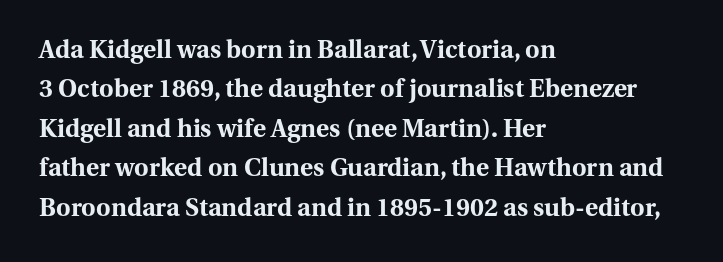
{"italic": "no", "bold": "yes", "underline": "no", "align": "left", "line_spacing": "normal", "line_spacing_ratio": 1.58, "letter_spacing": "normal", "letter_spacing_em": 0.0, "glyph_px": 25}
